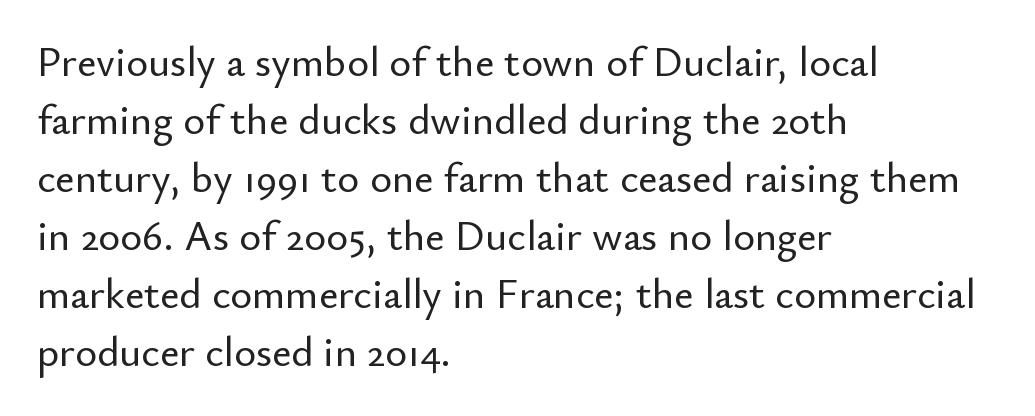
{"serif": "no", "italic": "no", "width": "normal", "stroke_contrast": "low", "x_height": "small", "monospaced": "no", "underline": "no", "align": "left", "line_spacing": "normal", "line_spacing_ratio": 1.38, "letter_spacing": "normal", "letter_spacing_em": 0.0, "glyph_px": 42}
